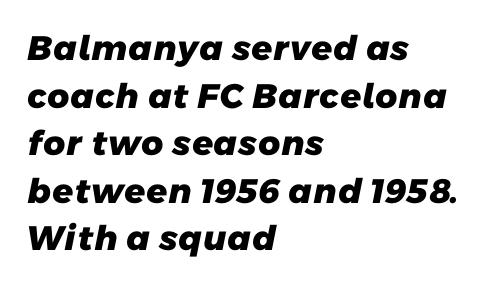
The image shows 34 px heavy sans-serif type; set left-aligned, normal line spacing (1.4x), normal letter spacing, not underlined; low stroke contrast and a medium x-height.
